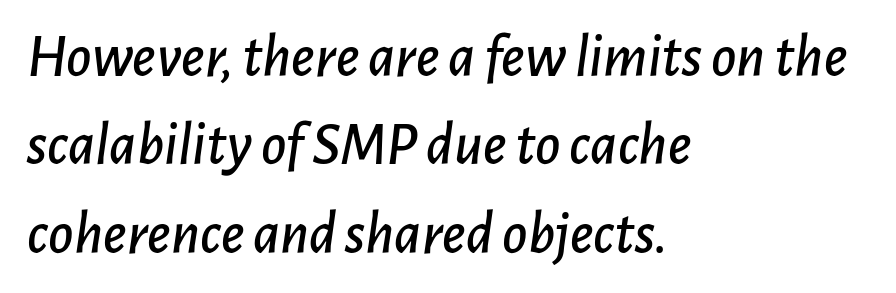
The image shows 61 px text type, italic (leaning right); set left-aligned, normal line spacing (1.45x), normal letter spacing, not underlined; low stroke contrast and a medium x-height.
